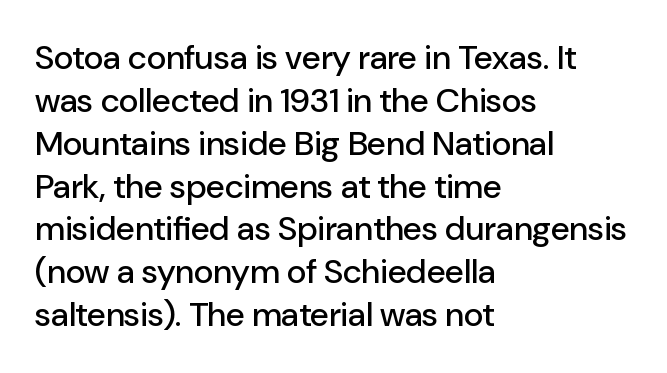
The strip under each line holds only bare page. No italicization has been applied; the sample stays upright. Leftover space on each line is placed entirely after the last word. The passage shown is typeset with a sans-serif family. Does the leading feel generous? No, just average. Character widths vary here, with narrow letters taking less room than wide ones.
